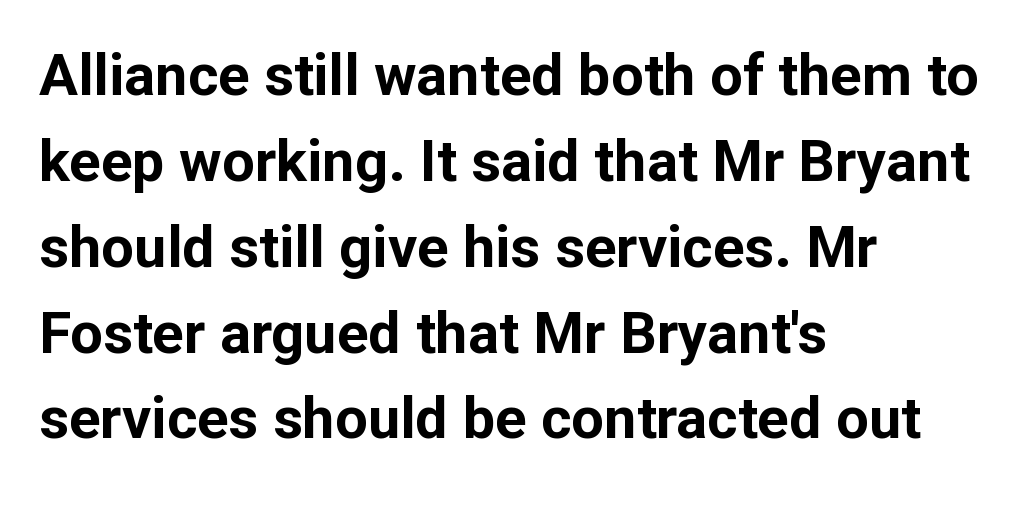
Q: Is the text bold? A: Yes.
Q: Is the text italic (slanted)? A: No, it is upright.
Q: Is the typeface a serif or a sans-serif typeface? A: Sans-serif.
Q: Is the text underlined? A: No.
Q: How is the paragraph aligned? A: Left-aligned.
Q: Is the spacing between letters normal or unusually wide? A: Normal.
Q: Is the spacing between lines tight, normal or loose? A: Normal.
Q: Width (condensed, normal, or wide)? A: Normal.
Q: Stroke contrast? A: Low.
Q: x-height? A: Medium.
Q: Monospaced? A: No.
